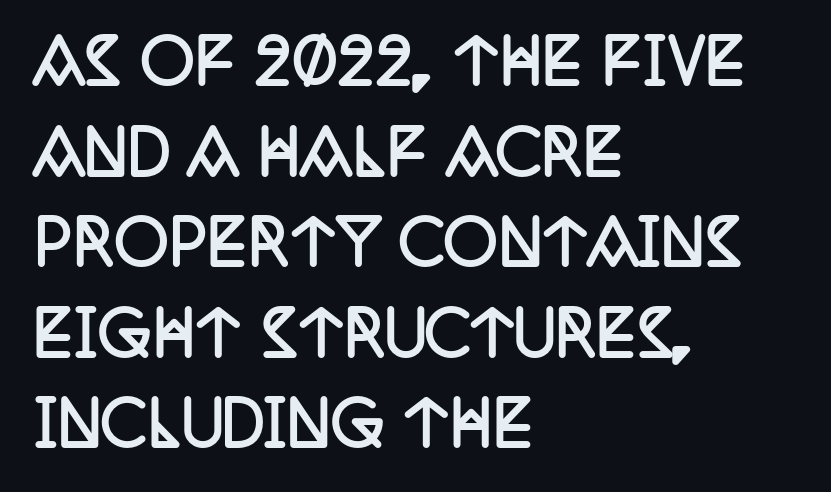
A roman cut, with each character standing at attention. Typographic density is high because the face is bold. Notice how descenders clear the ascenders below comfortably — that's standard leading. Characters follow at the spacing the type designer built in. You could not count columns in this text — the font is proportionally spaced. Horizontally, the lines are justified to the leading edge only.
